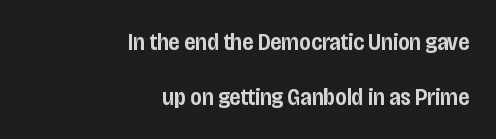
Tracking here is standard; glyphs follow each other at the usual distance. Posture: vertical. The foot of each line stays bare and open. Notice the wide empty band between every row — that's loose leading. Which margin do the lines hug? The right one — the left edge is uneven. Students, this is semibold: more ink than regular, less than bold.
